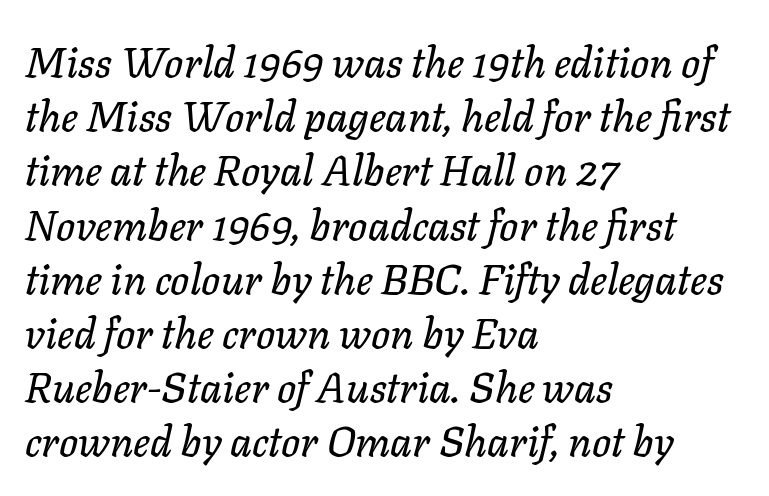
Q: Is the text italic (slanted)? A: Yes, it leans right by about 11 degrees.
Q: Is the text underlined? A: No.
Q: How is the paragraph aligned? A: Left-aligned.
Q: Is the spacing between letters normal or unusually wide? A: Normal.
Q: Is the spacing between lines tight, normal or loose? A: Normal.
Q: Width (condensed, normal, or wide)? A: Normal.
Q: Stroke contrast? A: Low.
Q: x-height? A: Medium.
Q: Monospaced? A: No.
